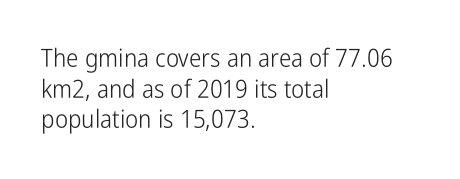
Q: Is the text bold? A: No.
Q: Is the text italic (slanted)? A: No, it is upright.
Q: Is the text underlined? A: No.
Q: How is the paragraph aligned? A: Left-aligned.
Q: Is the spacing between letters normal or unusually wide? A: Normal.
